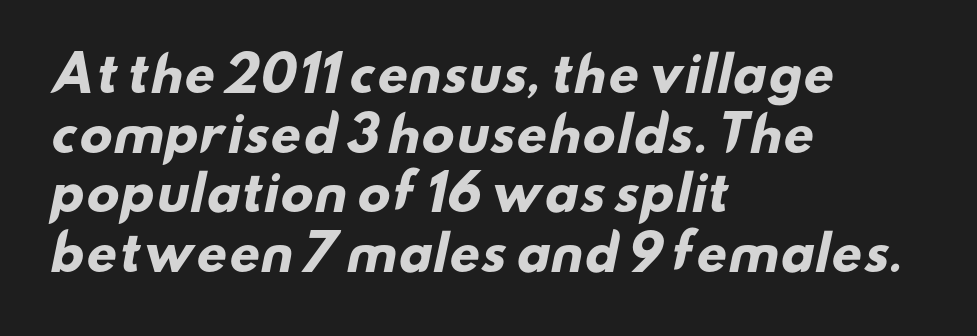
The image shows 48 px heavy, wide sans-serif type; set left-aligned, line spacing 1.24x, normal letter spacing, not underlined; low stroke contrast and a small x-height.
